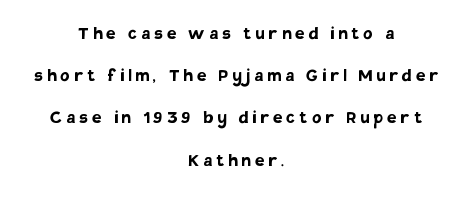
Q: Is the text bold? A: Yes.
Q: Is the text italic (slanted)? A: No, it is upright.
Q: Is the text underlined? A: No.
Q: How is the paragraph aligned? A: Centered.
Q: Is the spacing between letters normal or unusually wide? A: Unusually wide.
Q: Is the spacing between lines tight, normal or loose? A: Loose.
